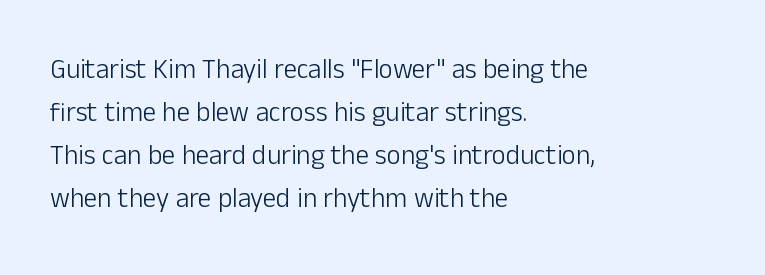
The image shows 27 px text type, upright; set left-aligned, normal line spacing (1.59x), normal letter spacing, not underlined.
